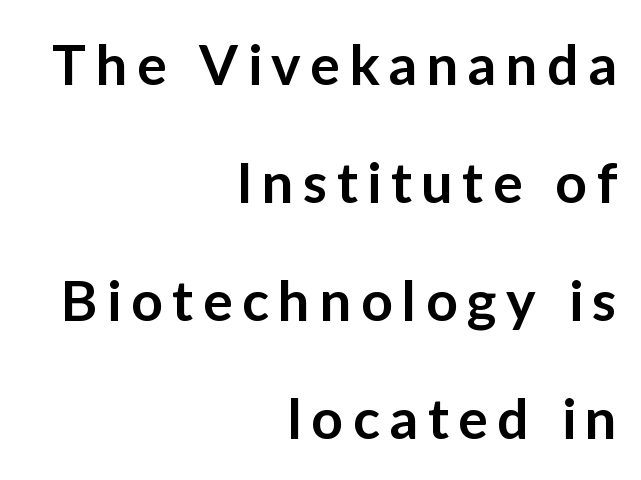
The image shows 56 px semibold sans-serif type, upright; set right-aligned, loose line spacing (2.11x), not underlined; low stroke contrast and a medium x-height.
